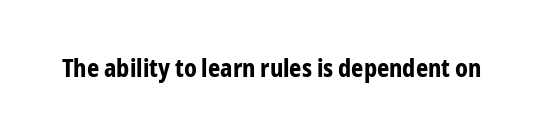
The image shows 24 px bold type, upright; set normal letter spacing, not underlined.
